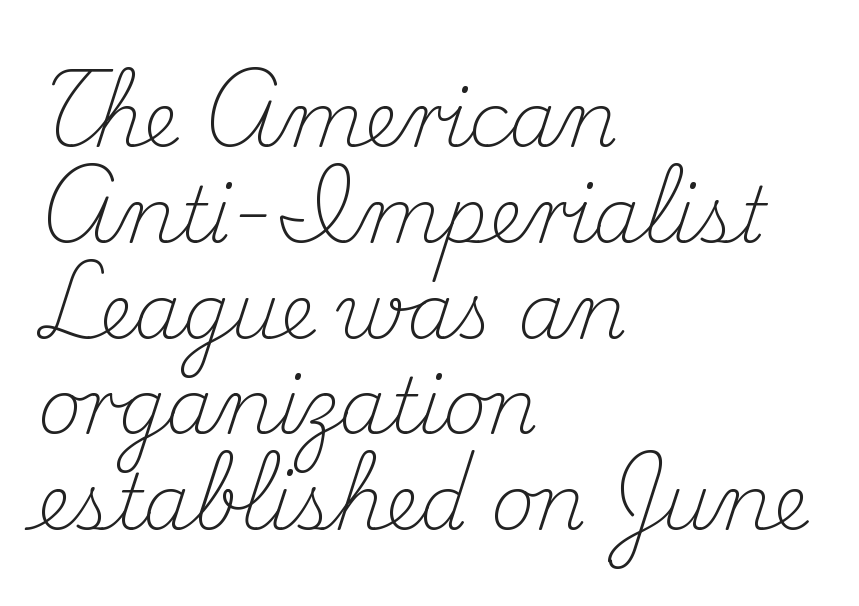
Descenders hang freely into open space. Counters stay open thanks to moderate or lighter strokes. Characters follow at the spacing the type designer built in. The lines sit at an ordinary, default distance from one another. Caption: multi-line text, flush left, ragged right.
